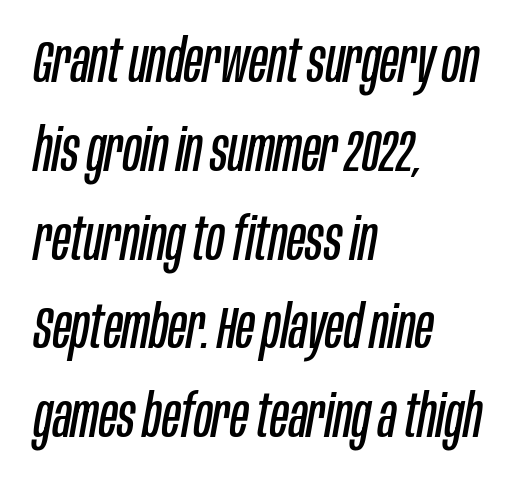
Q: Is the text bold? A: No.
Q: Is the text italic (slanted)? A: Yes, it leans right by about 10 degrees.
Q: Is the text underlined? A: No.
Q: How is the paragraph aligned? A: Left-aligned.
Q: Is the spacing between letters normal or unusually wide? A: Normal.
Q: Is the spacing between lines tight, normal or loose? A: Normal.
Q: Width (condensed, normal, or wide)? A: Condensed.
Q: Stroke contrast? A: Low.
Q: x-height? A: Large.
Q: Monospaced? A: No.
